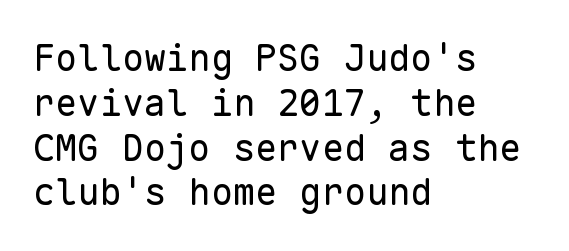
The image shows 37 px regular-weight sans-serif type, upright, monospaced; set left-aligned, line spacing 1.21x, normal letter spacing, not underlined; low stroke contrast and a medium x-height.
